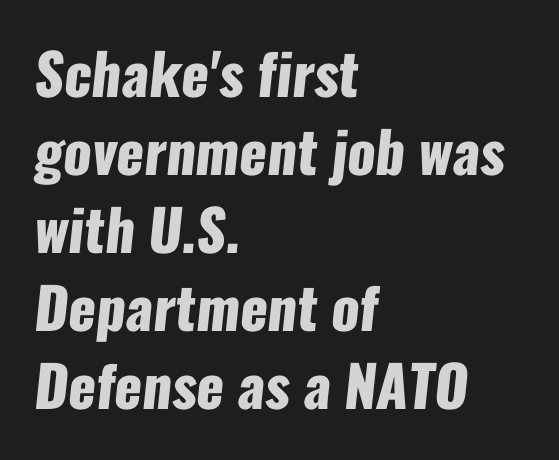
Typeset ragged right — the left edge is the straight one. This sample has the flowing, uneven cadence of proportional lettering. Short note: letters normally spaced. The glyphs have the mass of a bold cut. Whoever set this chose a conventional vertical rhythm. Nobody drew a line under any word here.
